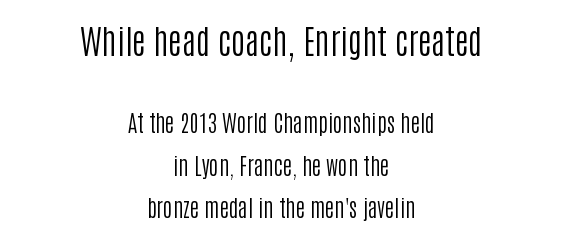
Q: Is the text bold? A: No.
Q: Is the text italic (slanted)? A: No, it is upright.
Q: Is the typeface a serif or a sans-serif typeface? A: Sans-serif.
Q: Is the text underlined? A: No.
Q: How is the paragraph aligned? A: Centered.
Q: Is the spacing between letters normal or unusually wide? A: Normal.
Q: Which block of text is set in a larger size, the first (top) or the second (bottom)? A: The first (top) one.
Q: Width (condensed, normal, or wide)? A: Condensed.
Q: Stroke contrast? A: Low.
Q: x-height? A: Large.
Q: Monospaced? A: No.
